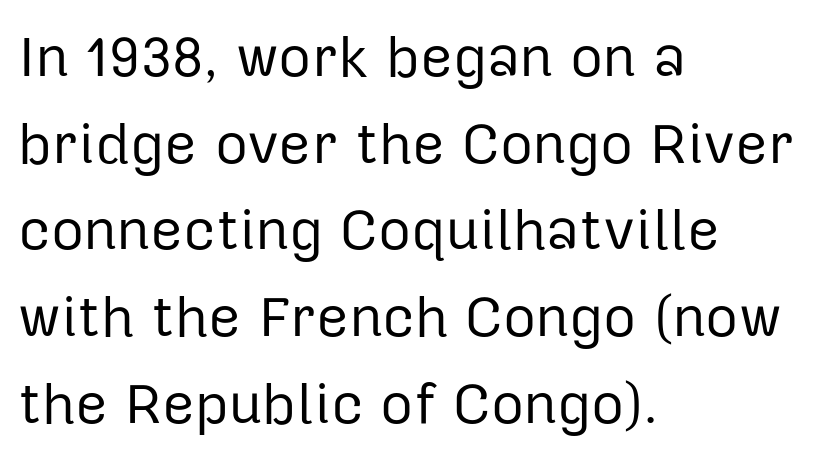
Bare-footed words on every line. The block of text has a typical density, with ordinary space between rows. The face looks like a standard text weight, possibly lighter. Think of a printed novel: that variable character pitch is what you see here. Line beginnings align vertically; line endings do not. Classification — sans serif.
